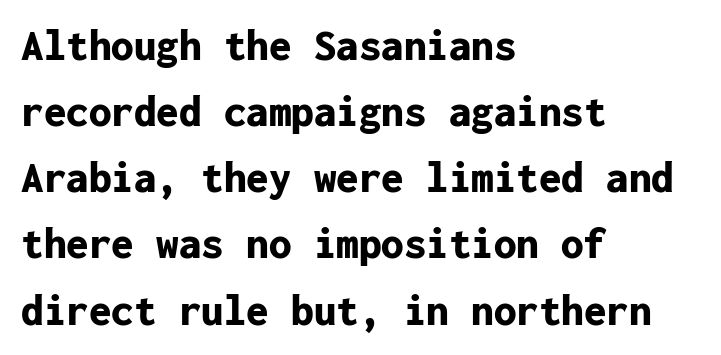
The image shows 45 px bold sans-serif type, upright, monospaced; set left-aligned, normal line spacing (1.47x), normal letter spacing, not underlined; low stroke contrast and a medium x-height.
